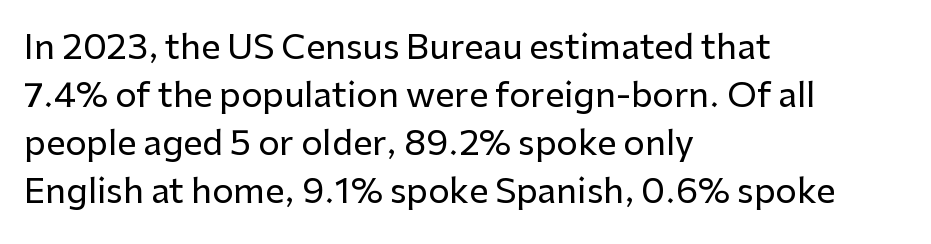
Do the characters align in a grid? No, the font is proportional. Tracking here is standard; glyphs follow each other at the usual distance. Type without underlining. Font category for this specimen: sans-serif. A student would call this left alignment; a typographer would say flush left, rag right.
